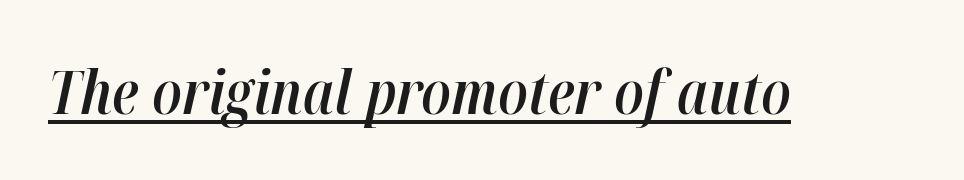
{"italic": "yes", "lean": "right", "slant_degrees": 12, "bold": "semi", "weight": "semibold", "width": "condensed", "stroke_contrast": "high", "x_height": "medium", "monospaced": "no", "underline": "yes", "letter_spacing": "normal", "letter_spacing_em": 0.0, "glyph_px": 61}
